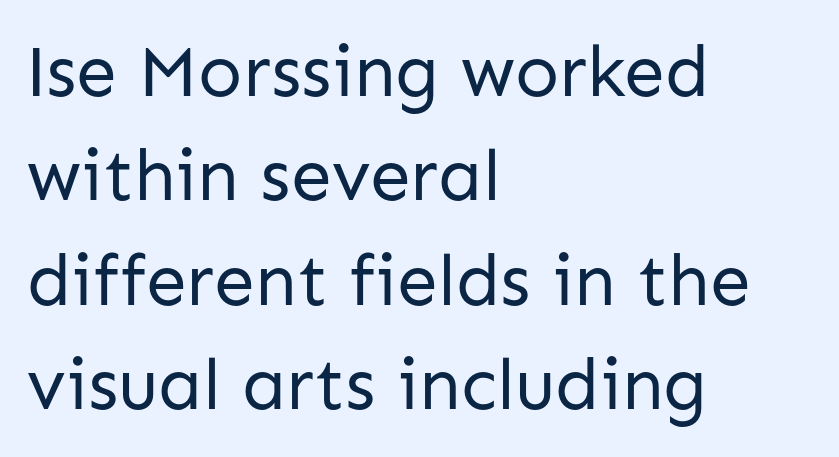
{"serif": "no", "italic": "no", "bold": "no", "weight": "regular", "width": "normal", "stroke_contrast": "low", "x_height": "medium", "monospaced": "no", "underline": "no", "align": "left", "line_spacing": "normal", "line_spacing_ratio": 1.43, "letter_spacing": "normal", "letter_spacing_em": 0.0, "glyph_px": 73}
